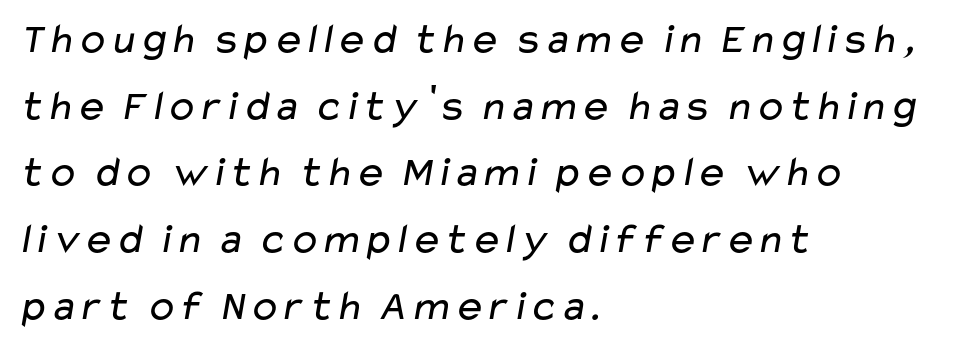
Is the letter spacing exaggerated? No — it looks like the ordinary default. Proportional: the letters do not fall into vertical columns. The rag falls on the right side of this text block. To sum up the face: it is a sans, with no serifs. Normally led — the rows are evenly, conventionally spaced.
